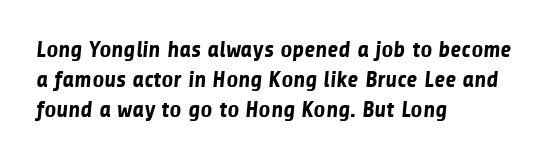
Q: Is the text bold? A: Yes.
Q: Is the text underlined? A: No.
Q: How is the paragraph aligned? A: Left-aligned.
Q: Is the spacing between letters normal or unusually wide? A: Normal.
Q: Is the spacing between lines tight, normal or loose? A: Normal.
